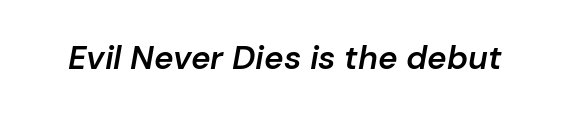
Emphasis by weight is partial: semibold. The gap between lines stays unmarked. The axis of the letterforms is tilted away from vertical. Here the designer chose a conventional face with non-uniform glyph widths. What stands out about the letter spacing? Nothing — it is the standard amount.
